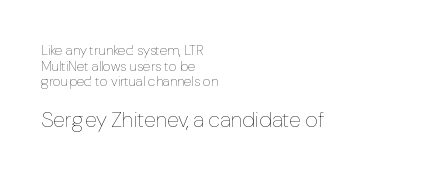
The image shows 22 px text type, upright; set left-aligned, tight line spacing (1.11x), normal letter spacing, not underlined; the second (bottom) block is 1.57x larger.
